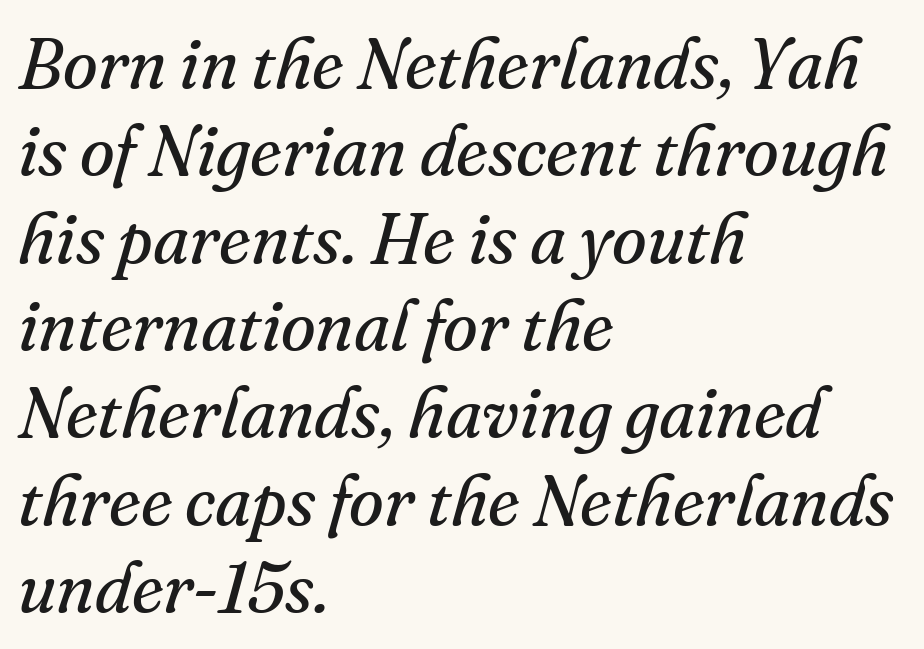
Q: Is the text bold? A: No.
Q: Is the text italic (slanted)? A: Yes, it leans right by about 16 degrees.
Q: Is the typeface a serif or a sans-serif typeface? A: Serif.
Q: Is the text underlined? A: No.
Q: How is the paragraph aligned? A: Left-aligned.
Q: Is the spacing between letters normal or unusually wide? A: Normal.
Q: Width (condensed, normal, or wide)? A: Normal.
Q: Stroke contrast? A: Medium.
Q: x-height? A: Small.
Q: Monospaced? A: No.
